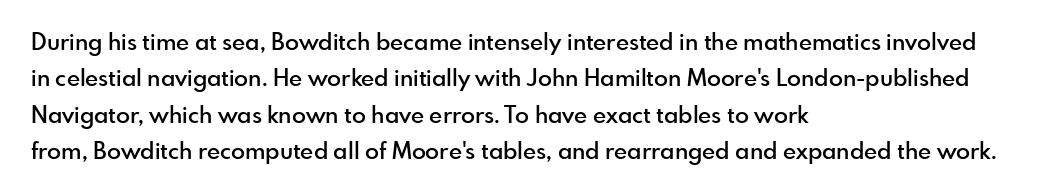
The image shows 23 px text type, upright; set left-aligned, normal line spacing (1.58x), normal letter spacing, not underlined.
